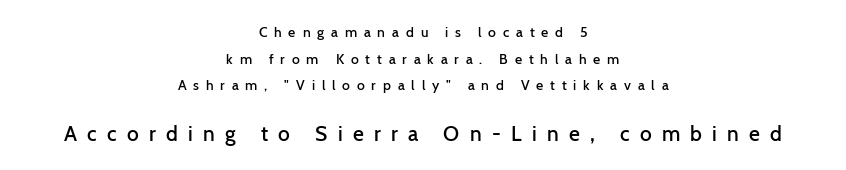
Q: Is the text bold? A: Semi-bold.
Q: Is the text italic (slanted)? A: No, it is upright.
Q: Is the text underlined? A: No.
Q: How is the paragraph aligned? A: Centered.
Q: Is the spacing between letters normal or unusually wide? A: Unusually wide.
Q: Is the spacing between lines tight, normal or loose? A: Loose.
Q: Which block of text is set in a larger size, the first (top) or the second (bottom)? A: The second (bottom) one.
